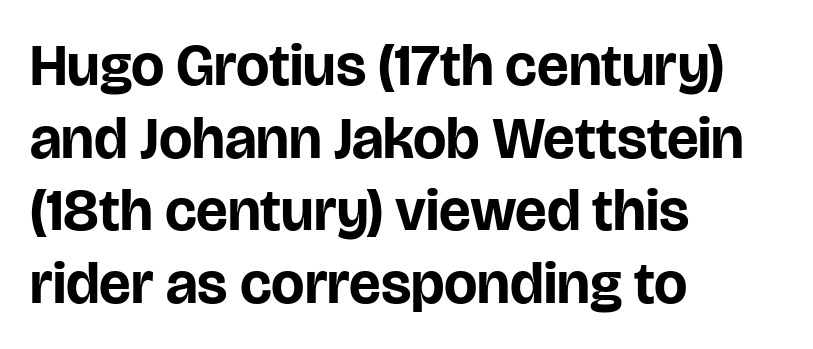
Varying glyph widths throughout — classic text-font behaviour. This is heavy type, rendered in bold. A student would call this left alignment; a typographer would say flush left, rag right. The designer went with a sans here, leaving each stem footless. Quick note: underline off.
